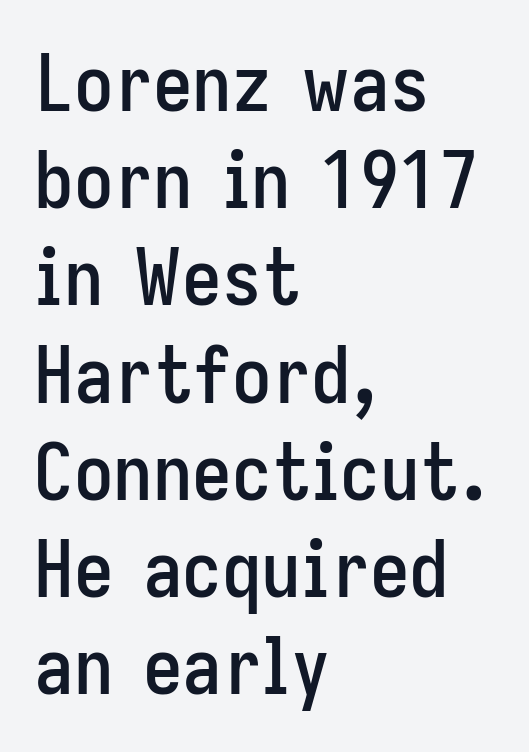
Q: Is the text italic (slanted)? A: No, it is upright.
Q: Is the typeface a serif or a sans-serif typeface? A: Sans-serif.
Q: Is the text underlined? A: No.
Q: How is the paragraph aligned? A: Left-aligned.
Q: Is the spacing between letters normal or unusually wide? A: Normal.
Q: Width (condensed, normal, or wide)? A: Condensed.
Q: Stroke contrast? A: Low.
Q: x-height? A: Medium.
Q: Monospaced? A: No.
